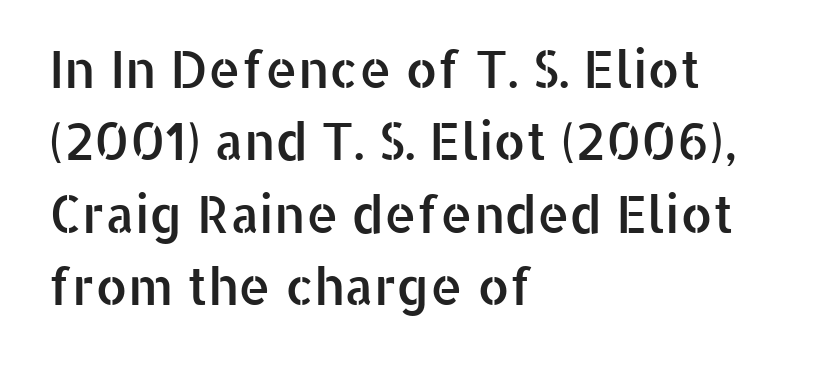
The image shows 51 px sans-serif type, upright; set left-aligned, normal line spacing (1.42x), normal letter spacing, not underlined; low stroke contrast and a medium x-height.
